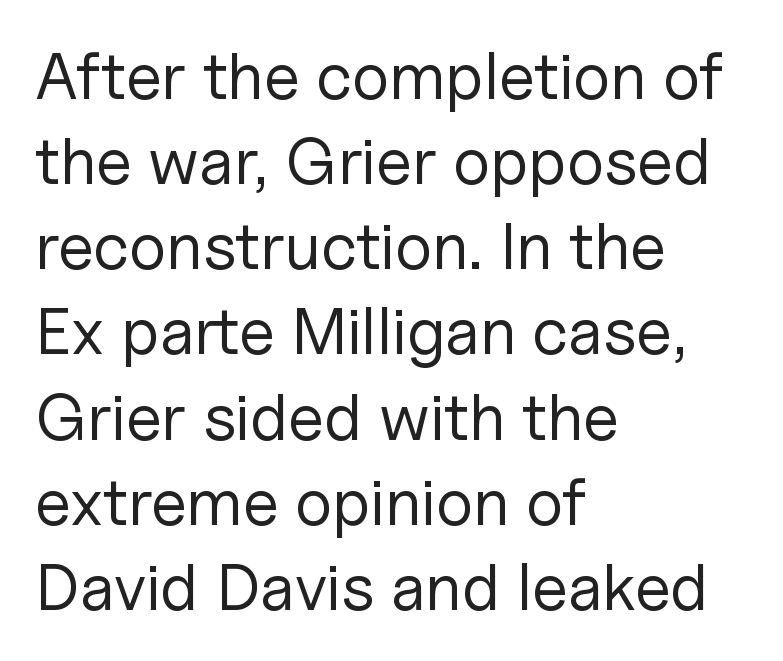
The image shows 66 px regular-weight sans-serif type, upright; set left-aligned, normal line spacing (1.29x), normal letter spacing, not underlined; low stroke contrast and a medium x-height.
